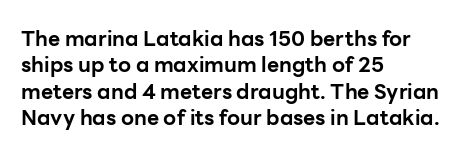
{"italic": "no", "bold": "yes", "underline": "no", "align": "left", "line_spacing": "normal", "line_spacing_ratio": 1.26, "letter_spacing": "normal", "letter_spacing_em": 0.0, "glyph_px": 21}
